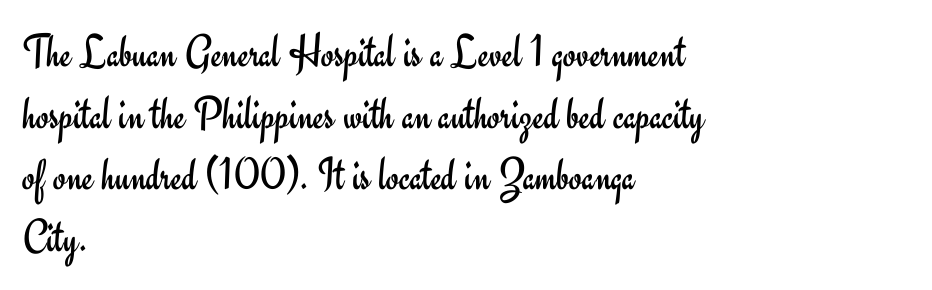
Weight: not bold — regular or lighter. Students, note that the glyphs here touch the page at normal intervals. Note the varied advance widths — an 'i' is clearly narrower than an 'm'.
